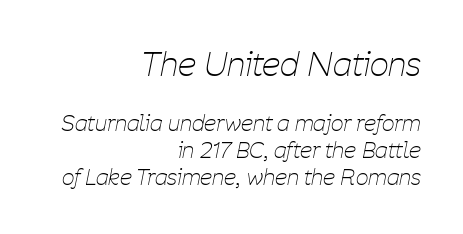
{"italic": "yes", "lean": "right", "slant_degrees": 11, "bold": "no", "weight": "thin", "width": "condensed", "stroke_contrast": "low", "x_height": "medium", "monospaced": "no", "underline": "no", "align": "right", "line_spacing_ratio": 1.21, "letter_spacing": "normal", "letter_spacing_em": 0.0, "larger_block": "first", "size_ratio": 1.5, "glyph_px": 33}
